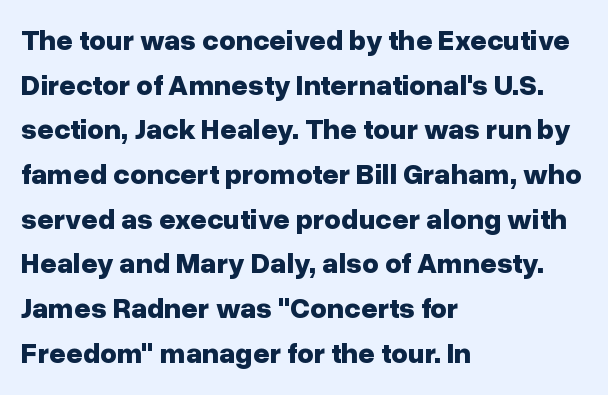
A typesetter would call this proportional, since set widths differ per character. In terms of letterspacing, this is plain default setting. The passage shown is typeset with a sans-serif family. The foot of each line stays bare and open. Line spacing here is normal.
